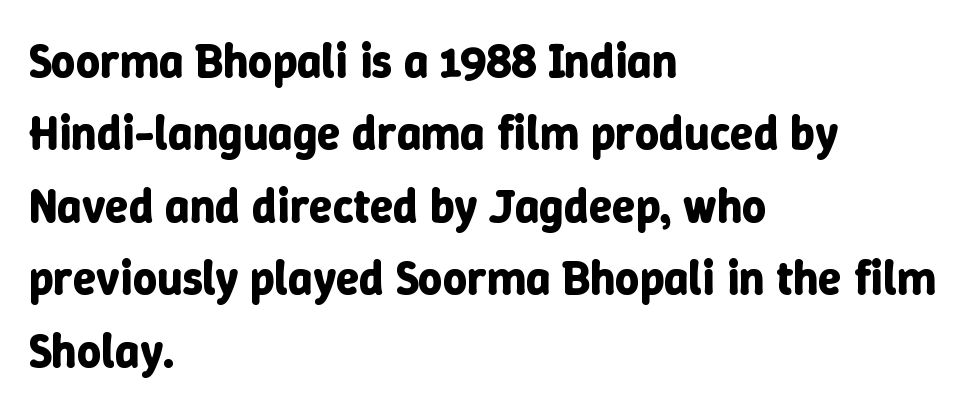
The image shows 47 px bold type, upright; set left-aligned, normal line spacing (1.54x), normal letter spacing, not underlined; low stroke contrast and a medium x-height.
